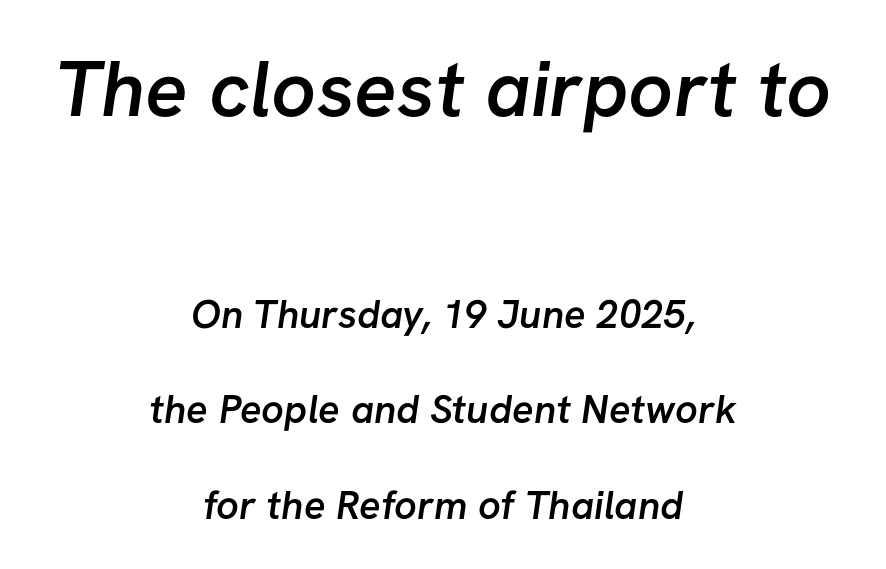
Q: Is the text bold? A: Semi-bold.
Q: Is the typeface a serif or a sans-serif typeface? A: Sans-serif.
Q: Is the text underlined? A: No.
Q: How is the paragraph aligned? A: Centered.
Q: Is the spacing between letters normal or unusually wide? A: Normal.
Q: Is the spacing between lines tight, normal or loose? A: Loose.
Q: Which block of text is set in a larger size, the first (top) or the second (bottom)? A: The first (top) one.
Q: Width (condensed, normal, or wide)? A: Normal.
Q: Stroke contrast? A: Low.
Q: x-height? A: Medium.
Q: Monospaced? A: No.
